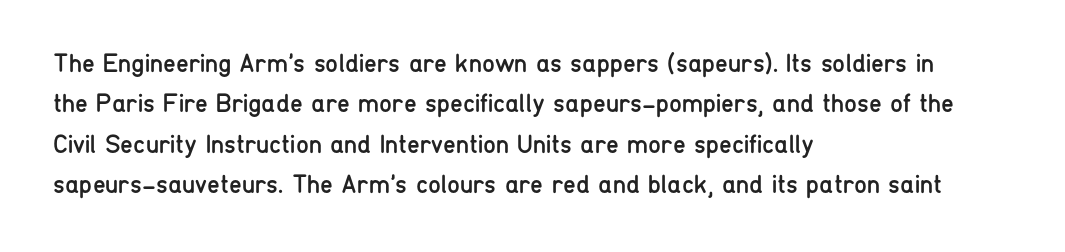
{"italic": "no", "bold": "no", "underline": "no", "align": "left", "line_spacing": "normal", "line_spacing_ratio": 1.55, "letter_spacing": "normal", "letter_spacing_em": 0.0, "glyph_px": 26}
